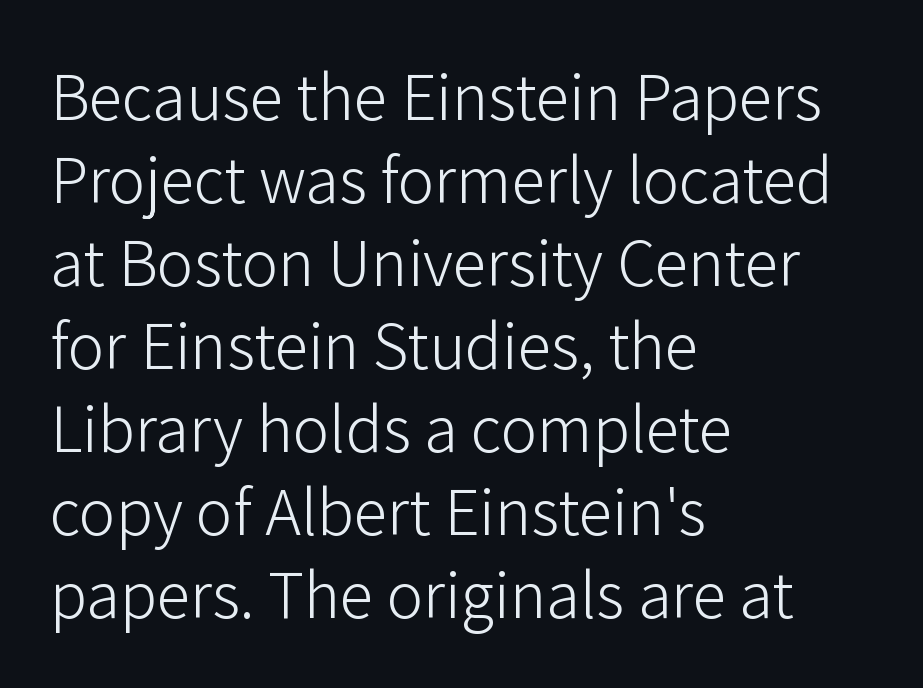
{"serif": "no", "italic": "no", "bold": "no", "weight": "light", "width": "normal", "stroke_contrast": "low", "x_height": "medium", "monospaced": "no", "underline": "no", "align": "left", "line_spacing_ratio": 1.22, "letter_spacing": "normal", "letter_spacing_em": 0.0, "glyph_px": 68}
